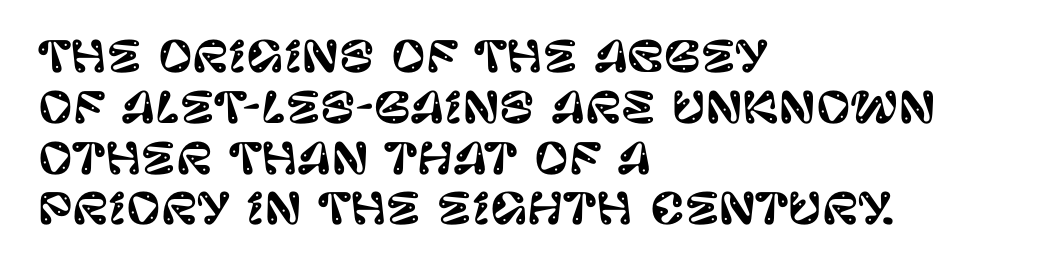
The image shows 42 px sans-serif type; set left-aligned, line spacing 1.21x, normal letter spacing, not underlined; low stroke contrast and a large x-height.
